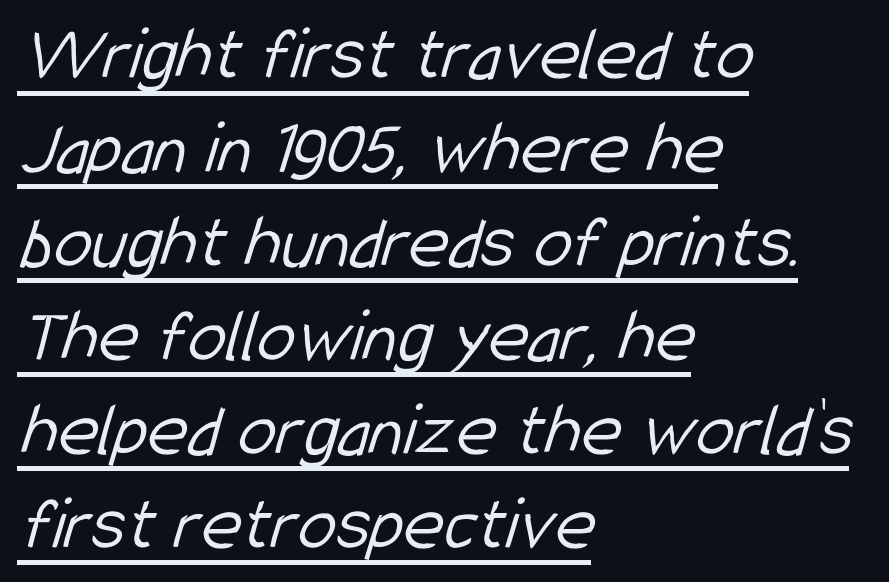
Short and long lines alike share a common starting point at left. These glyphs show unthickened strokes, regular width or finer. Underline: present. Spacing verdict: proportional, widths tailored to each character. This rendering employs a face without finishing strokes, i.e., a sans-serif.
